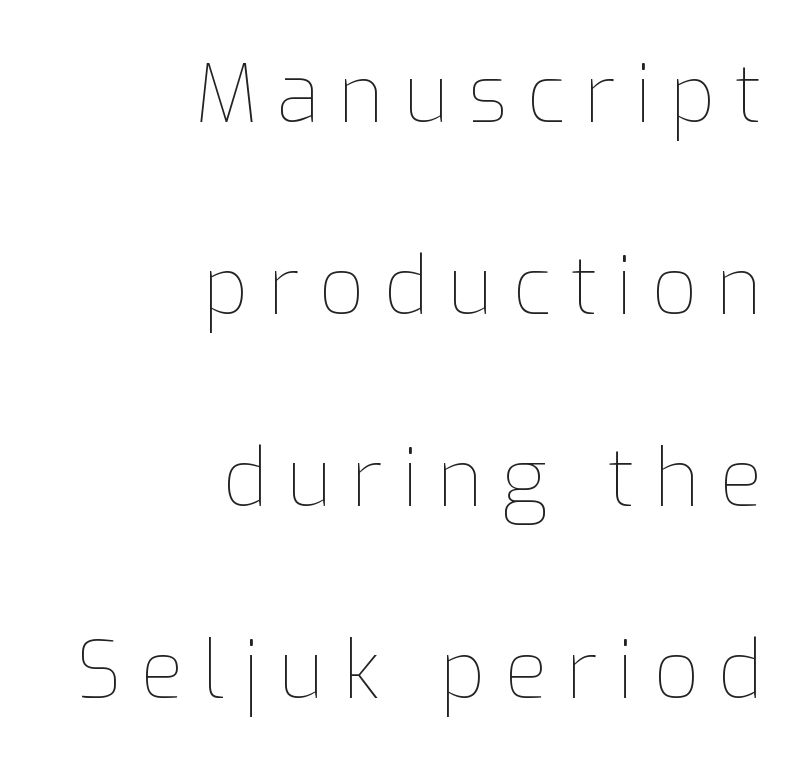
Q: Is the text bold? A: No.
Q: Is the text italic (slanted)? A: No, it is upright.
Q: Is the text underlined? A: No.
Q: How is the paragraph aligned? A: Right-aligned.
Q: Is the spacing between letters normal or unusually wide? A: Unusually wide.
Q: Is the spacing between lines tight, normal or loose? A: Loose.
Q: Width (condensed, normal, or wide)? A: Normal.
Q: Stroke contrast? A: Low.
Q: x-height? A: Medium.
Q: Monospaced? A: No.
